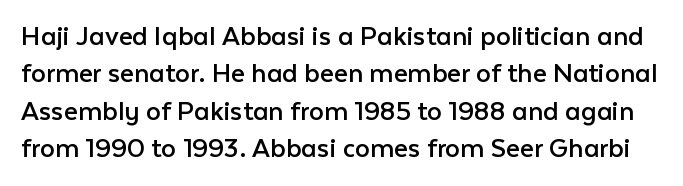
The image shows 30 px regular-weight sans-serif type, upright; set normal line spacing (1.25x), normal letter spacing, not underlined; low stroke contrast and a medium x-height.
